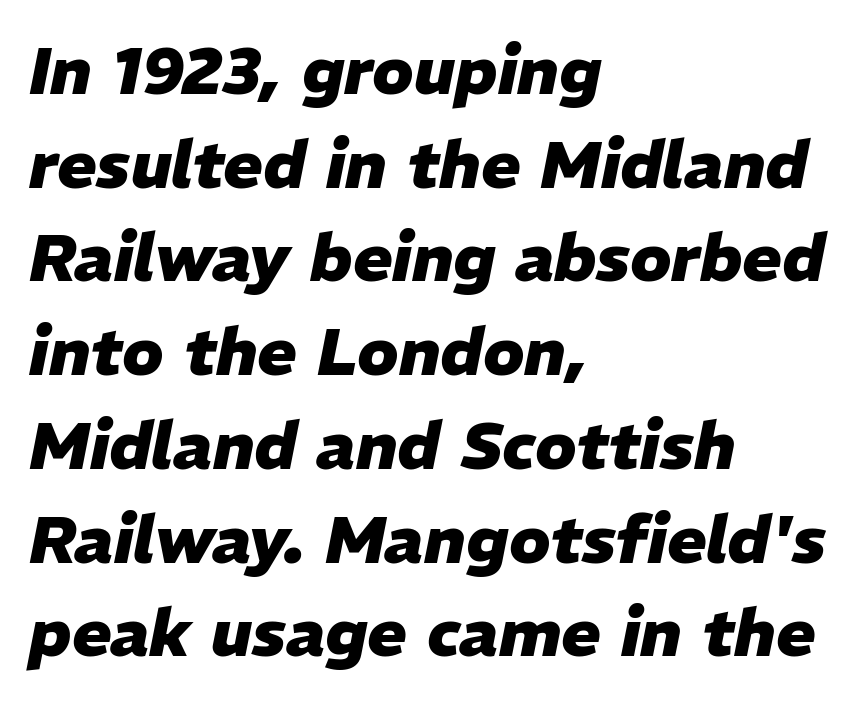
{"italic": "yes", "lean": "right", "slant_degrees": 11, "bold": "yes", "weight": "heavy", "width": "normal", "stroke_contrast": "low", "x_height": "medium", "monospaced": "no", "underline": "no", "align": "left", "line_spacing": "normal", "line_spacing_ratio": 1.42, "letter_spacing": "normal", "letter_spacing_em": 0.0, "glyph_px": 66}
